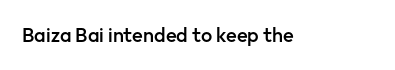
Q: Is the text bold? A: Semi-bold.
Q: Is the text italic (slanted)? A: No, it is upright.
Q: Is the text underlined? A: No.
Q: Is the spacing between letters normal or unusually wide? A: Normal.
